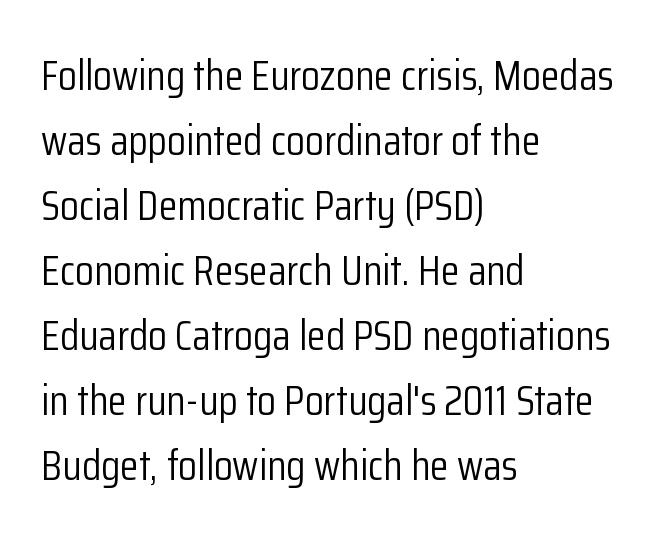
The font family rendered here belongs to the sans-serif group. Spacing verdict: proportional, widths tailored to each character. These glyphs show unthickened strokes, regular width or finer. The foot of each line stays bare and open. Posture: straight, roman, zero tilt.
